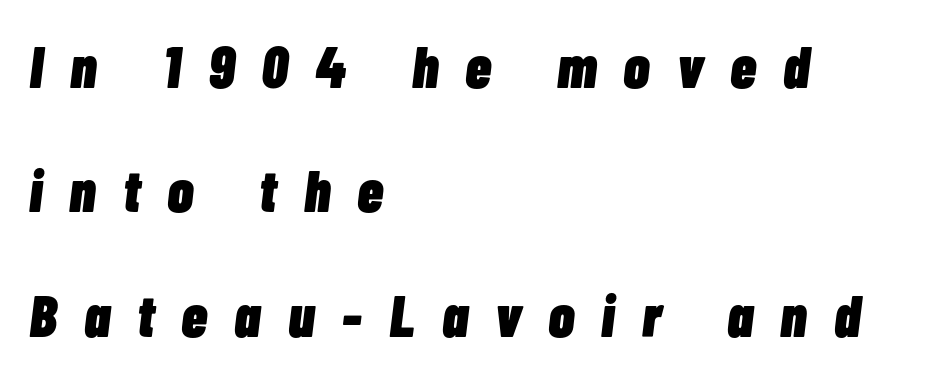
{"italic": "yes", "lean": "right", "slant_degrees": 7, "bold": "yes", "weight": "heavy", "width": "condensed", "stroke_contrast": "low", "x_height": "medium", "monospaced": "no", "underline": "no", "align": "left", "line_spacing": "loose", "line_spacing_ratio": 2.11, "letter_spacing": "wide", "letter_spacing_em": 0.46, "glyph_px": 59}
